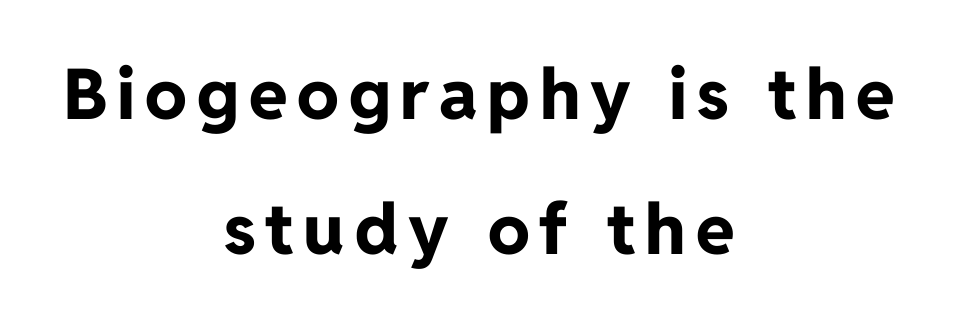
The image shows 70 px bold sans-serif type, upright; set centered, loose line spacing (1.93x), not underlined; low stroke contrast and a medium x-height.
